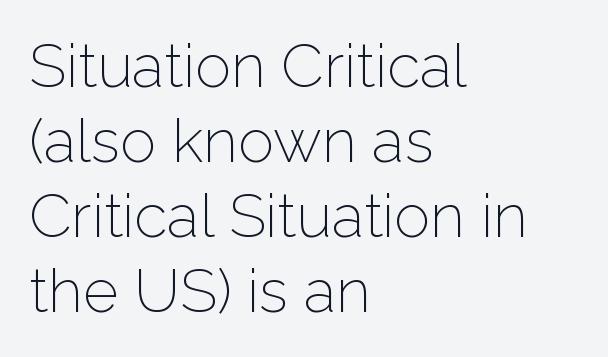
{"serif": "no", "italic": "no", "bold": "no", "weight": "light", "width": "normal", "stroke_contrast": "low", "x_height": "medium", "monospaced": "no", "underline": "no", "align": "left", "line_spacing_ratio": 1.23, "letter_spacing": "normal", "letter_spacing_em": 0.0, "glyph_px": 61}
